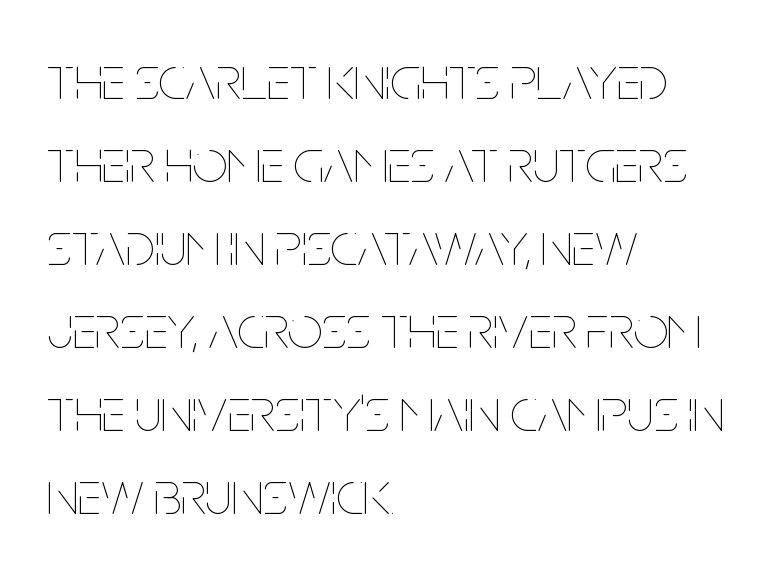
The image shows 61 px thin, condensed type, upright; set left-aligned, normal line spacing (1.36x), normal letter spacing, not underlined; low stroke contrast and a large x-height.
